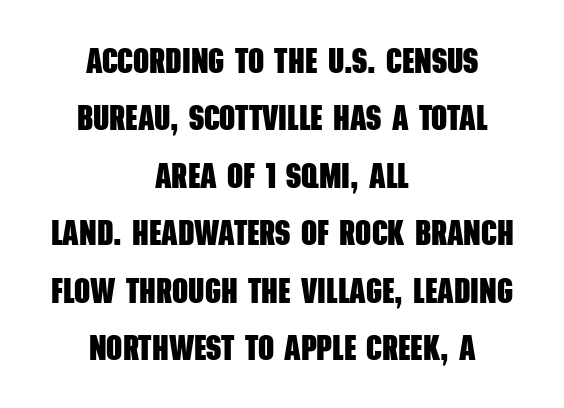
{"serif": "no", "bold": "yes", "weight": "heavy", "width": "condensed", "stroke_contrast": "low", "x_height": "large", "monospaced": "no", "underline": "no", "align": "center", "line_spacing": "normal", "line_spacing_ratio": 1.64, "letter_spacing": "normal", "letter_spacing_em": 0.0, "glyph_px": 35}
